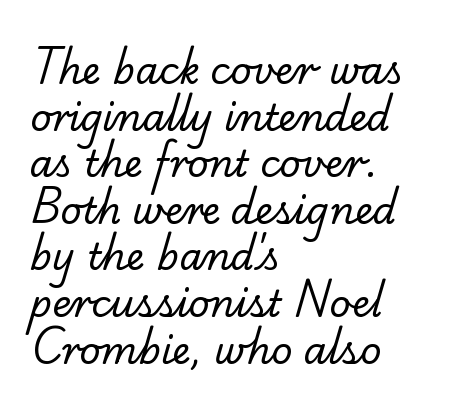
Q: Is the text bold? A: No.
Q: Is the text underlined? A: No.
Q: How is the paragraph aligned? A: Left-aligned.
Q: Is the spacing between letters normal or unusually wide? A: Normal.
Q: Is the spacing between lines tight, normal or loose? A: Normal.
Q: Width (condensed, normal, or wide)? A: Normal.
Q: Stroke contrast? A: Low.
Q: x-height? A: Small.
Q: Monospaced? A: No.
